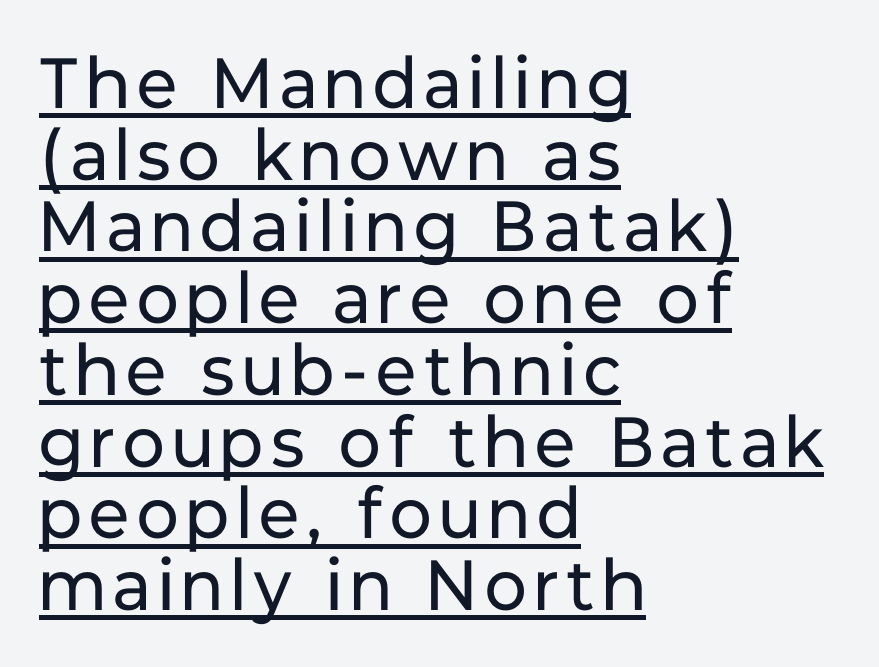
{"serif": "no", "italic": "no", "bold": "no", "weight": "regular", "width": "normal", "stroke_contrast": "low", "x_height": "medium", "monospaced": "no", "underline": "yes", "align": "left", "line_spacing": "tight", "line_spacing_ratio": 1.01, "glyph_px": 71}
